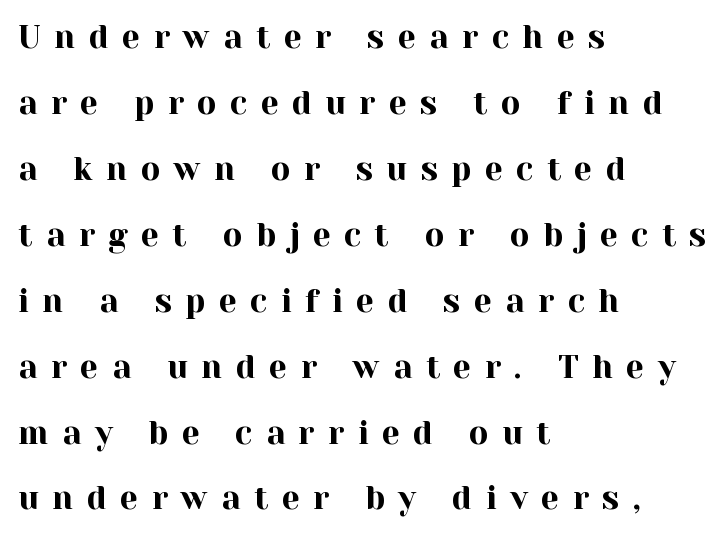
Quick note: underline off. Airy leading. These lines are set flush left with a ragged right edge. Here the designer chose a conventional face with non-uniform glyph widths. The text was rendered using a seriffed face with decorative stroke endings. The gaps between neighbouring characters are conspicuously large.
